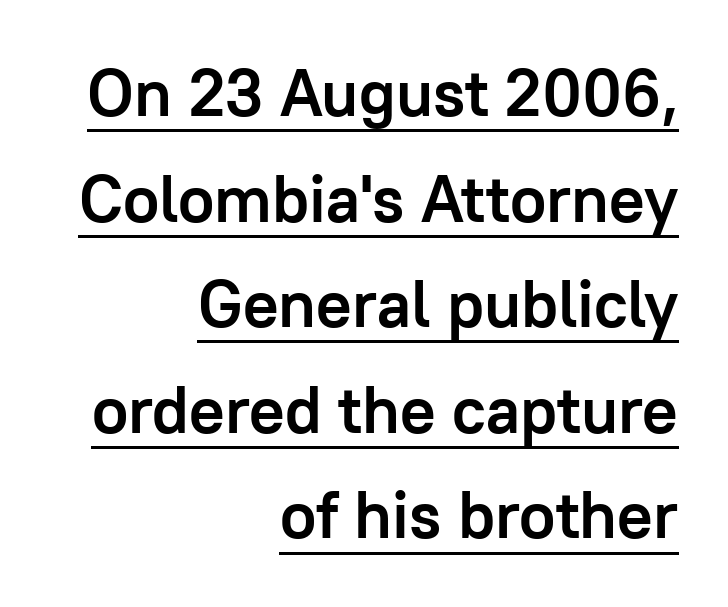
The image shows 66 px semibold sans-serif type, upright; set right-aligned, normal line spacing (1.6x), normal letter spacing, underlined; low stroke contrast and a medium x-height.
